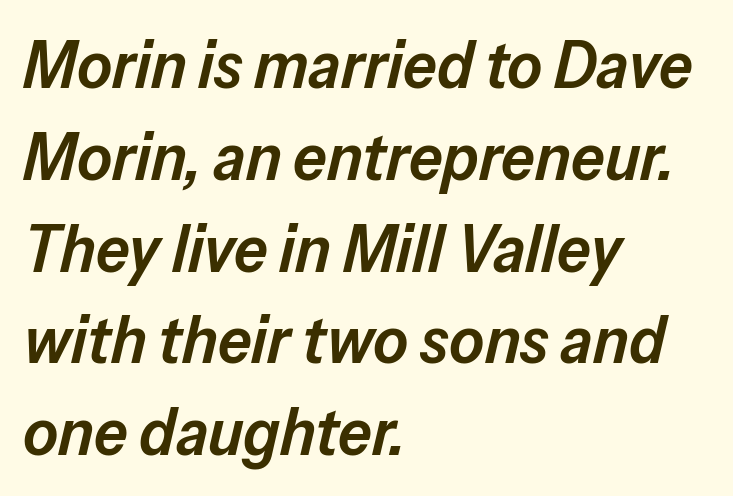
This sample is left-justified, so line endings fall wherever the words run out. Quick note: interline space is typical. Short note: letters normally spaced. Character widths vary here, with narrow letters taking less room than wide ones. Notice how the stems are inclined rather than vertical — that's the hallmark of italics.
